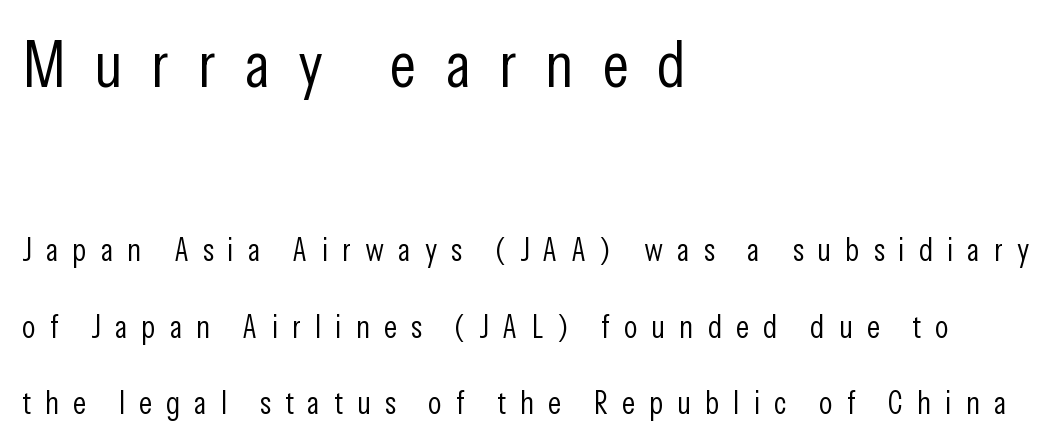
Q: Is the text bold? A: No.
Q: Is the text italic (slanted)? A: No, it is upright.
Q: Is the typeface a serif or a sans-serif typeface? A: Sans-serif.
Q: Is the text underlined? A: No.
Q: How is the paragraph aligned? A: Left-aligned.
Q: Is the spacing between letters normal or unusually wide? A: Unusually wide.
Q: Is the spacing between lines tight, normal or loose? A: Loose.
Q: Which block of text is set in a larger size, the first (top) or the second (bottom)? A: The first (top) one.
Q: Width (condensed, normal, or wide)? A: Condensed.
Q: Stroke contrast? A: Low.
Q: x-height? A: Medium.
Q: Monospaced? A: No.
